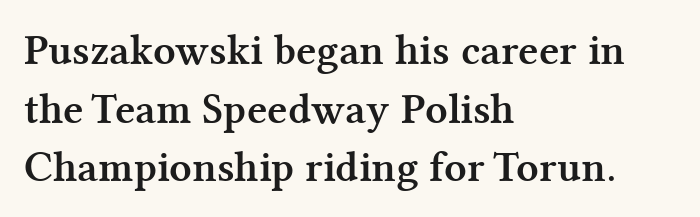
The image shows 44 px semibold serif type, upright; set left-aligned, normal line spacing (1.33x), normal letter spacing, not underlined; medium stroke contrast and a medium x-height.
